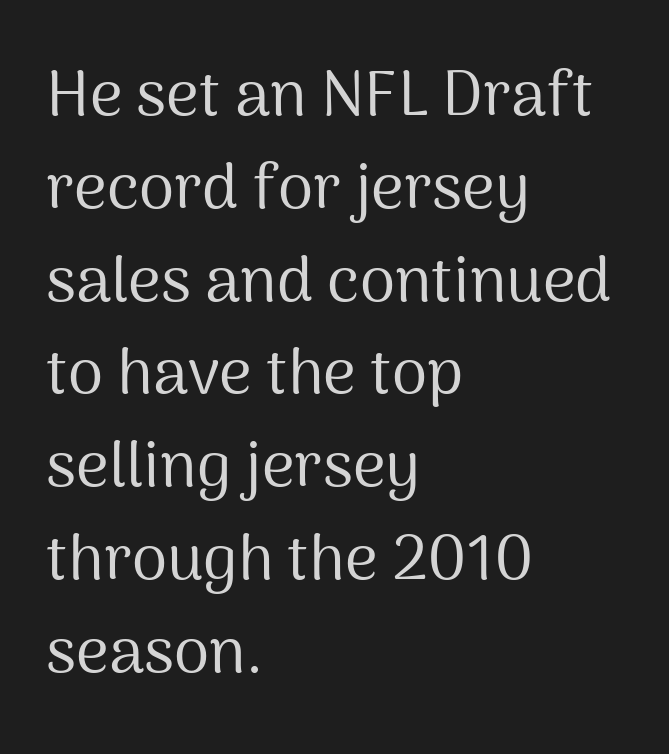
Q: Is the text bold? A: No.
Q: Is the text italic (slanted)? A: No, it is upright.
Q: Is the typeface a serif or a sans-serif typeface? A: Sans-serif.
Q: Is the text underlined? A: No.
Q: How is the paragraph aligned? A: Left-aligned.
Q: Is the spacing between letters normal or unusually wide? A: Normal.
Q: Is the spacing between lines tight, normal or loose? A: Normal.
Q: Width (condensed, normal, or wide)? A: Normal.
Q: Stroke contrast? A: Medium.
Q: x-height? A: Medium.
Q: Monospaced? A: No.
